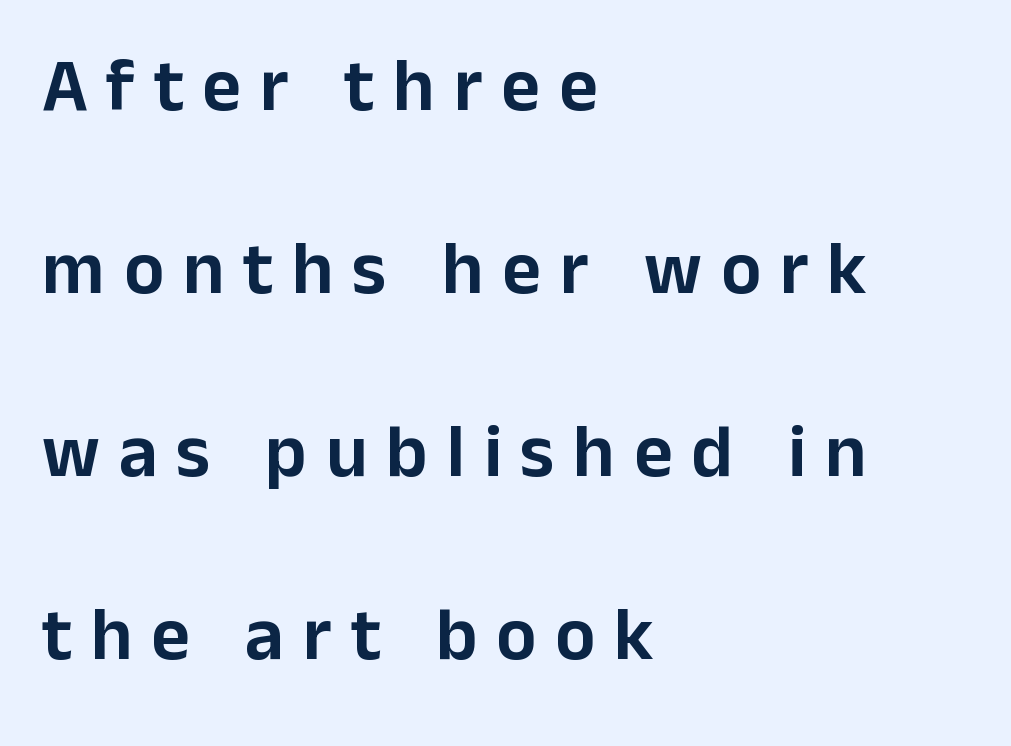
The image shows 75 px sans-serif type, upright; set left-aligned, loose line spacing (2.44x), unusually wide letter spacing (+0.25 em), not underlined; low stroke contrast and a medium x-height.
